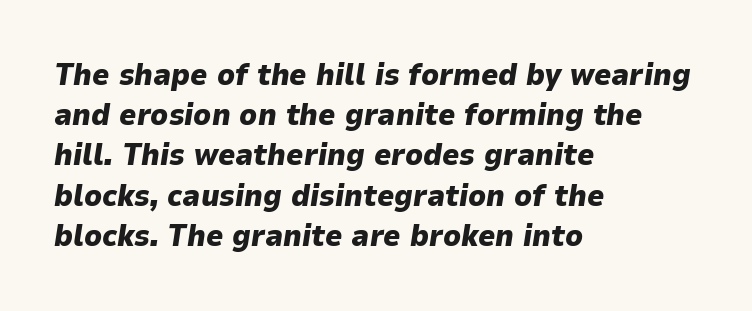
{"italic": "yes", "lean": "right", "slant_degrees": 9, "bold": "yes", "weight": "heavy", "width": "normal", "stroke_contrast": "low", "x_height": "medium", "monospaced": "no", "underline": "no", "align": "left", "line_spacing": "normal", "line_spacing_ratio": 1.34, "letter_spacing": "normal", "letter_spacing_em": 0.0, "glyph_px": 30}
